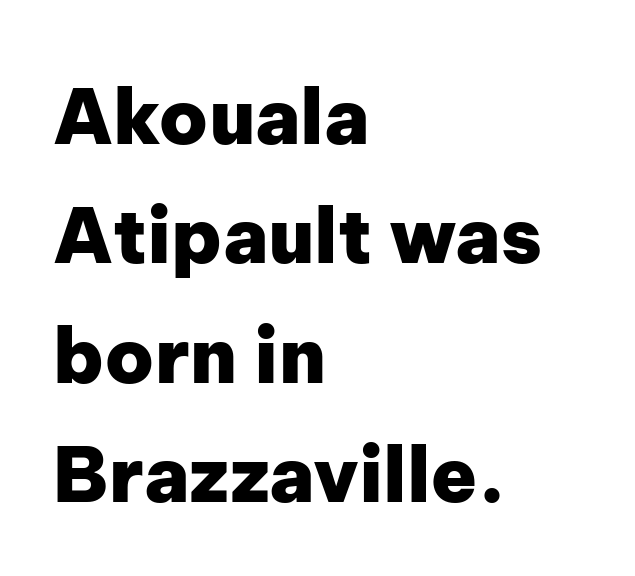
Glance below the letters and you will spot only blank space. Successive baselines arrive at the customary interval. The passage shown is typed in a proportional face where columns would drift. Set as a true bold cut, around the 700 mark.
